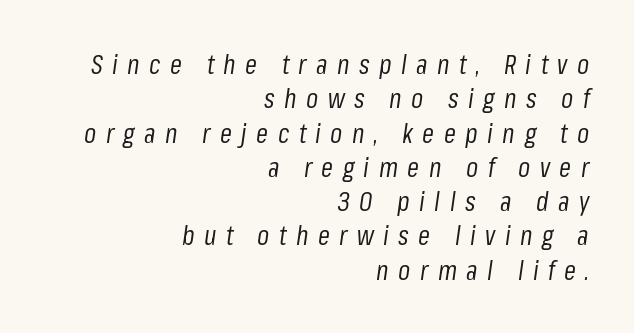
{"italic": "yes", "lean": "right", "slant_degrees": 8, "bold": "no", "underline": "no", "align": "right", "line_spacing": "normal", "line_spacing_ratio": 1.27, "letter_spacing": "wide", "letter_spacing_em": 0.35, "glyph_px": 27}
